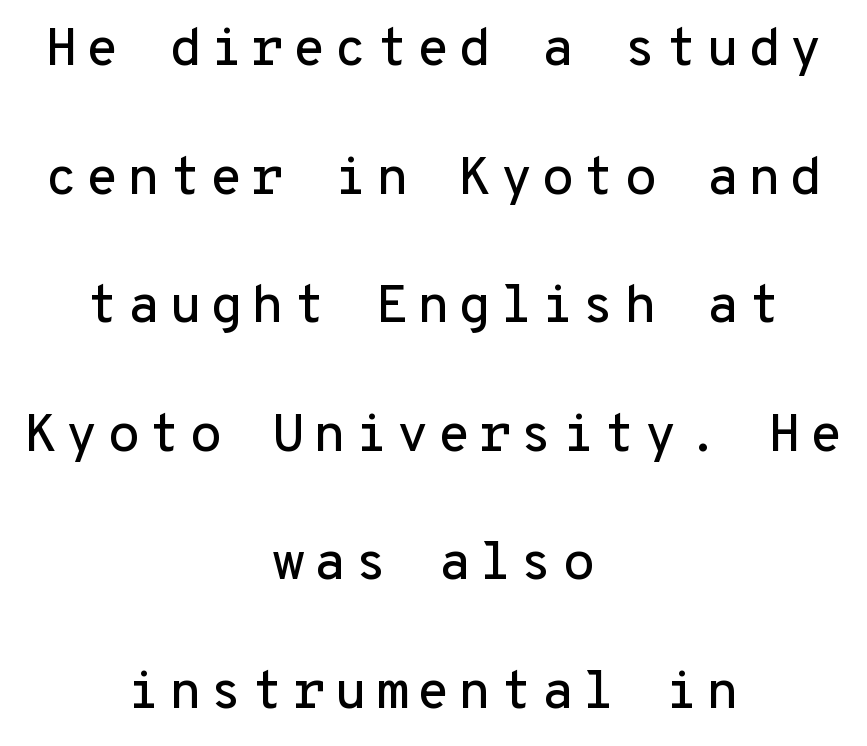
Q: Is the text italic (slanted)? A: No, it is upright.
Q: Is the typeface a serif or a sans-serif typeface? A: Sans-serif.
Q: Is the text underlined? A: No.
Q: How is the paragraph aligned? A: Centered.
Q: Is the spacing between lines tight, normal or loose? A: Loose.
Q: Width (condensed, normal, or wide)? A: Normal.
Q: Stroke contrast? A: Low.
Q: x-height? A: Medium.
Q: Monospaced? A: Yes.
